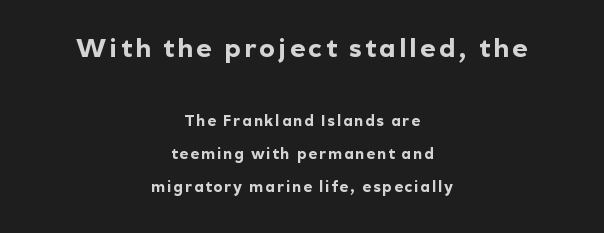
The typesetting leans heavy: a genuine bold. Nope, not italic — everything's standing straight. The designer dialed line spacing up above the default. The string is rendered with underlining switched off. Typeset on center — no edge is straight.
